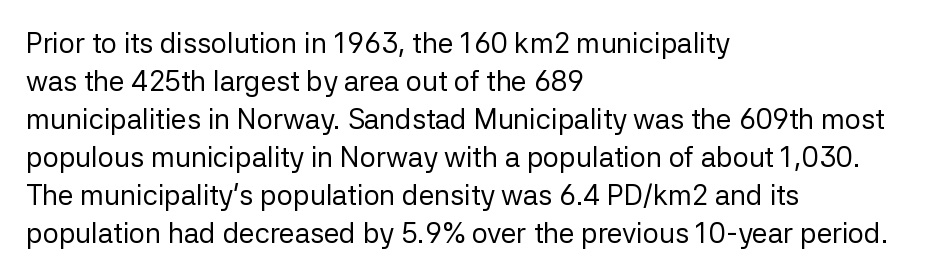
The face used here is rendered with its standard letterfit. Every character sits straight up, as roman type does. Baseline-to-baseline distance is the conventional proportion of letter height. These glyphs show unthickened strokes, regular width or finer. This is sans-serif lettering, the kind often seen on screens and signage. Check the space under the baseline: it is left empty.
